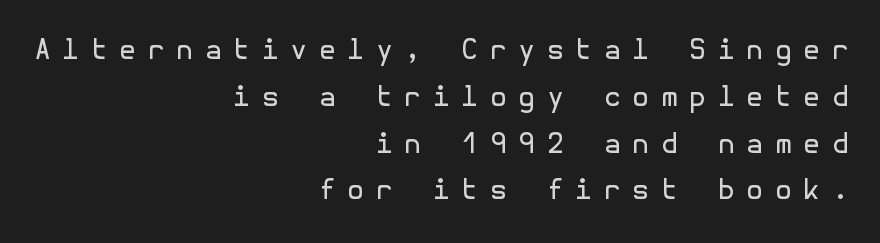
{"serif": "no", "italic": "no", "bold": "no", "weight": "regular", "width": "normal", "x_height": "medium", "underline": "no", "align": "right", "line_spacing": "normal", "line_spacing_ratio": 1.67, "letter_spacing": "wide", "letter_spacing_em": 0.4, "glyph_px": 28}
